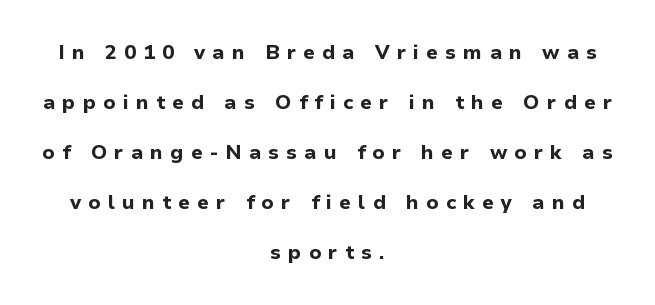
Q: Is the text bold? A: Yes.
Q: Is the text italic (slanted)? A: No, it is upright.
Q: Is the text underlined? A: No.
Q: How is the paragraph aligned? A: Centered.
Q: Is the spacing between letters normal or unusually wide? A: Unusually wide.
Q: Is the spacing between lines tight, normal or loose? A: Loose.
